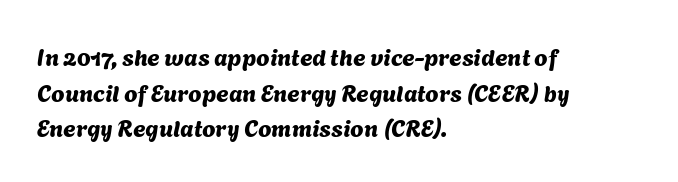
The setting favours the left margin, as ordinary paragraphs usually do. The baseline area is clear. The lines sit at an ordinary, default distance from one another. Students, note that the glyphs here touch the page at normal intervals.
